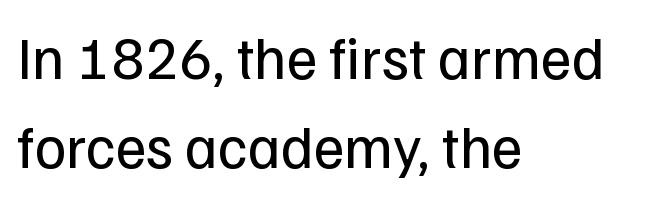
Do the letters lean? They stand straight. Plain, unruled lines of type. Compared with typical paragraphs, the rows here are spaced about the same. The letterforms sit shoulder to shoulder at normal distance.
